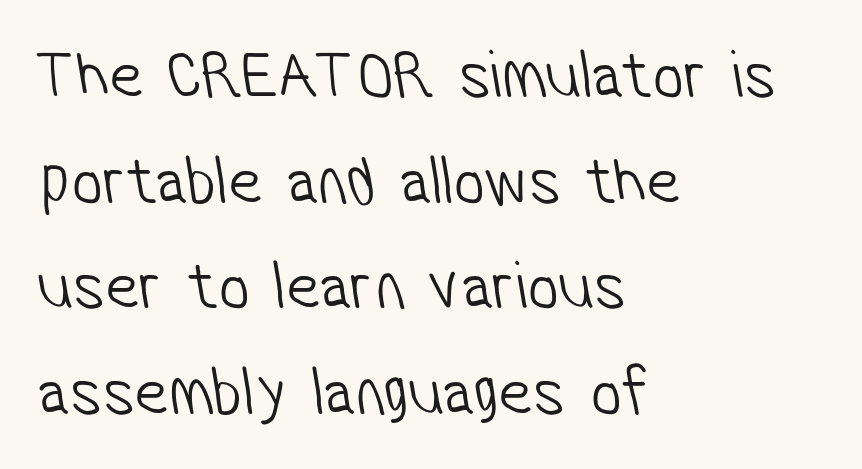
Q: Is the text bold? A: No.
Q: Is the typeface a serif or a sans-serif typeface? A: Sans-serif.
Q: Is the text underlined? A: No.
Q: How is the paragraph aligned? A: Left-aligned.
Q: Is the spacing between letters normal or unusually wide? A: Normal.
Q: Is the spacing between lines tight, normal or loose? A: Normal.
Q: Width (condensed, normal, or wide)? A: Condensed.
Q: Stroke contrast? A: Low.
Q: x-height? A: Medium.
Q: Monospaced? A: No.
